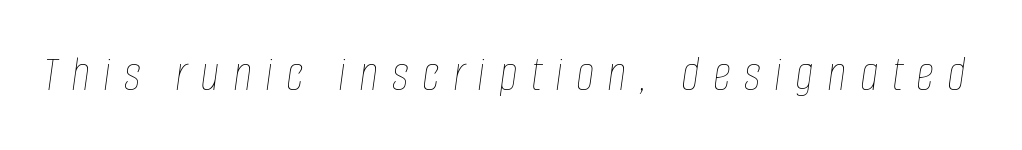
Q: Is the text bold? A: No.
Q: Is the text italic (slanted)? A: Yes, it leans right by about 8 degrees.
Q: Is the text underlined? A: No.
Q: Is the spacing between letters normal or unusually wide? A: Unusually wide.
Q: Width (condensed, normal, or wide)? A: Condensed.
Q: Stroke contrast? A: Low.
Q: x-height? A: Large.
Q: Monospaced? A: No.
